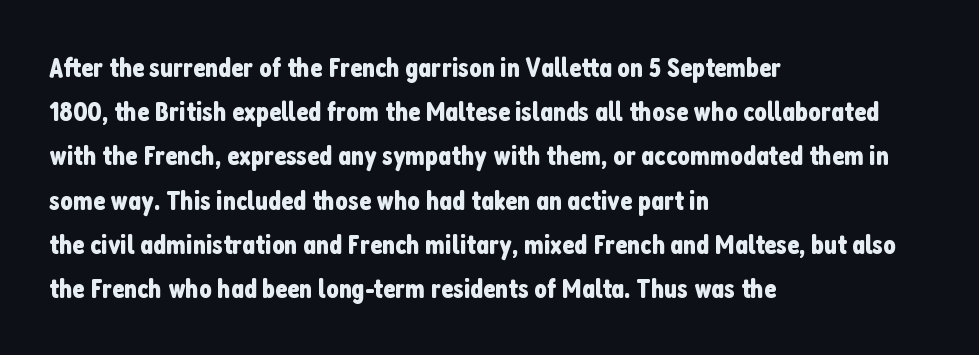
The image shows 28 px condensed sans-serif type, upright; set left-aligned, normal line spacing (1.58x), normal letter spacing, not underlined; low stroke contrast and a medium x-height.
